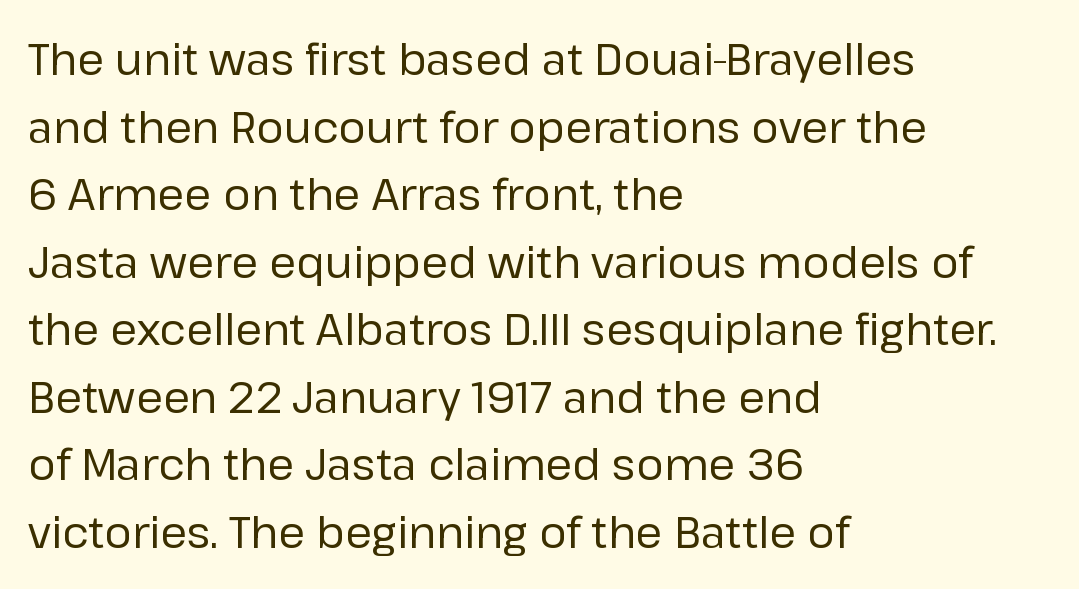
{"serif": "no", "italic": "no", "bold": "no", "weight": "regular", "width": "normal", "stroke_contrast": "low", "x_height": "medium", "monospaced": "no", "underline": "no", "align": "left", "line_spacing": "normal", "line_spacing_ratio": 1.57, "letter_spacing": "normal", "letter_spacing_em": 0.0, "glyph_px": 43}
